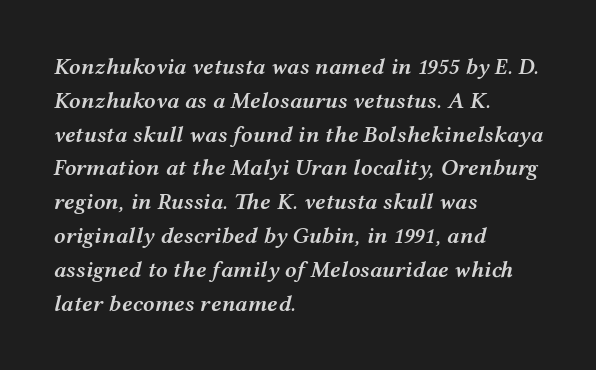
The baseline area is clear. The letters sit at their default tracking, neither squeezed nor spread. Italic: yes, the glyphs are oblique. The paragraph shown leans on its left margin.
